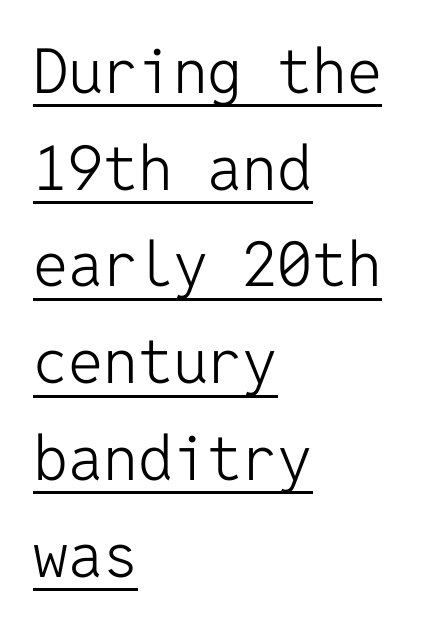
{"serif": "no", "italic": "no", "bold": "no", "weight": "light", "width": "normal", "stroke_contrast": "low", "x_height": "medium", "monospaced": "yes", "underline": "yes", "align": "left", "line_spacing": "normal", "line_spacing_ratio": 1.56, "letter_spacing": "normal", "letter_spacing_em": 0.0, "glyph_px": 62}
